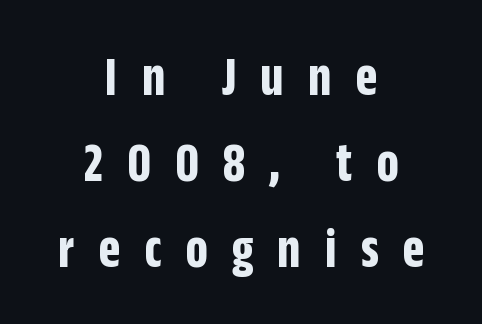
The image shows 56 px bold, condensed sans-serif type, upright; set centered, normal line spacing (1.54x), unusually wide letter spacing (+0.43 em), not underlined; low stroke contrast and a large x-height.
